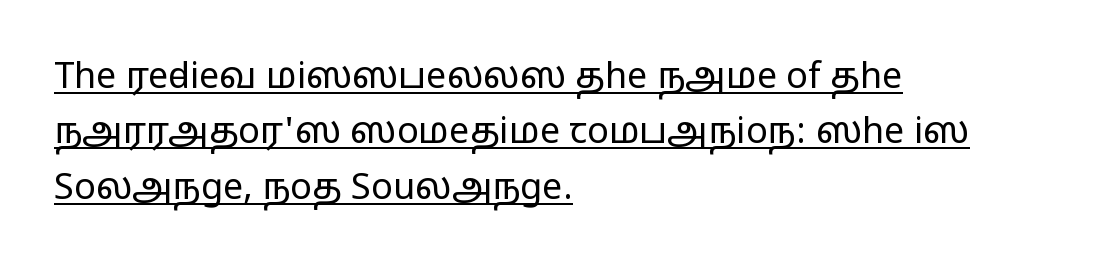
The image shows 36 px regular-weight, wide sans-serif type, upright; set left-aligned, normal line spacing (1.54x), normal letter spacing, underlined; low stroke contrast and a medium x-height.
